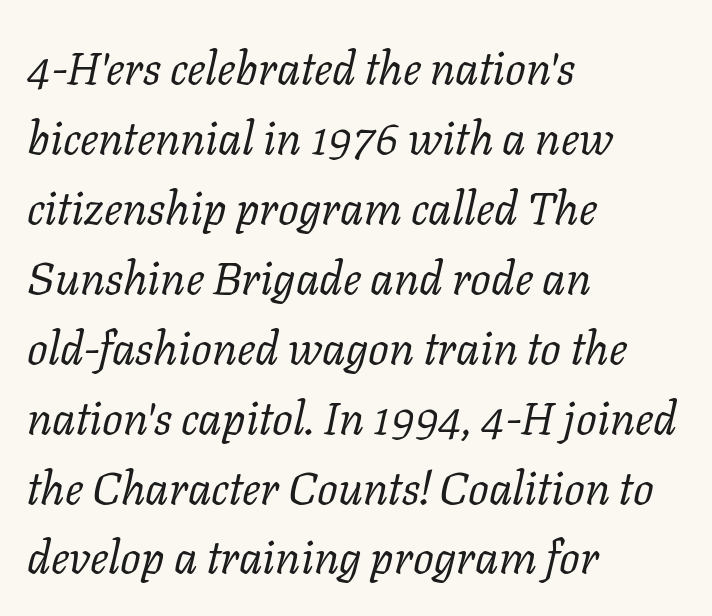
{"serif": "yes", "italic": "yes", "lean": "right", "slant_degrees": 11, "bold": "no", "weight": "regular", "width": "normal", "stroke_contrast": "low", "x_height": "medium", "monospaced": "no", "underline": "no", "align": "left", "line_spacing": "normal", "line_spacing_ratio": 1.52, "letter_spacing": "normal", "letter_spacing_em": 0.0, "glyph_px": 46}
